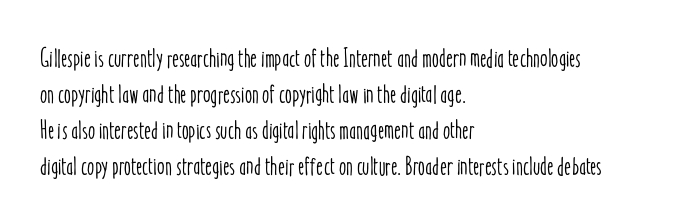
The image shows 26 px text type, upright; set left-aligned, normal line spacing (1.39x), normal letter spacing, not underlined.
